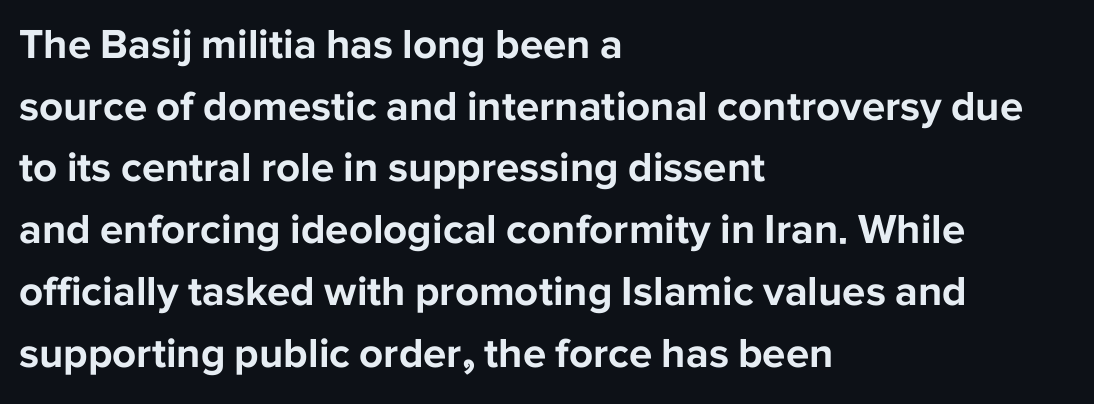
{"serif": "no", "italic": "no", "bold": "yes", "weight": "bold", "width": "normal", "stroke_contrast": "low", "x_height": "medium", "monospaced": "no", "underline": "no", "align": "left", "line_spacing": "normal", "line_spacing_ratio": 1.47, "letter_spacing": "normal", "letter_spacing_em": 0.0, "glyph_px": 42}
